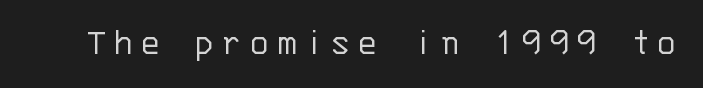
The image shows 40 px light sans-serif type, upright, monospaced; set not underlined; low stroke contrast and a large x-height.
